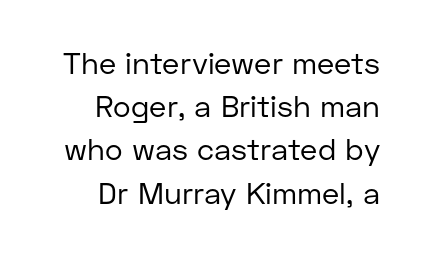
Q: Is the text bold? A: No.
Q: Is the text italic (slanted)? A: No, it is upright.
Q: Is the typeface a serif or a sans-serif typeface? A: Sans-serif.
Q: Is the text underlined? A: No.
Q: How is the paragraph aligned? A: Right-aligned.
Q: Is the spacing between letters normal or unusually wide? A: Normal.
Q: Is the spacing between lines tight, normal or loose? A: Normal.
Q: Width (condensed, normal, or wide)? A: Normal.
Q: Stroke contrast? A: Low.
Q: x-height? A: Medium.
Q: Monospaced? A: No.
